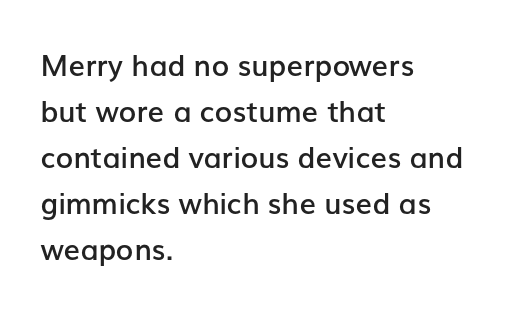
Each word holds together tightly as a unit, with standard inter-letter gaps. The typesetter chose a ragged-right arrangement here. The space between consecutive lines is moderate. The foot of each line stays bare and open.
